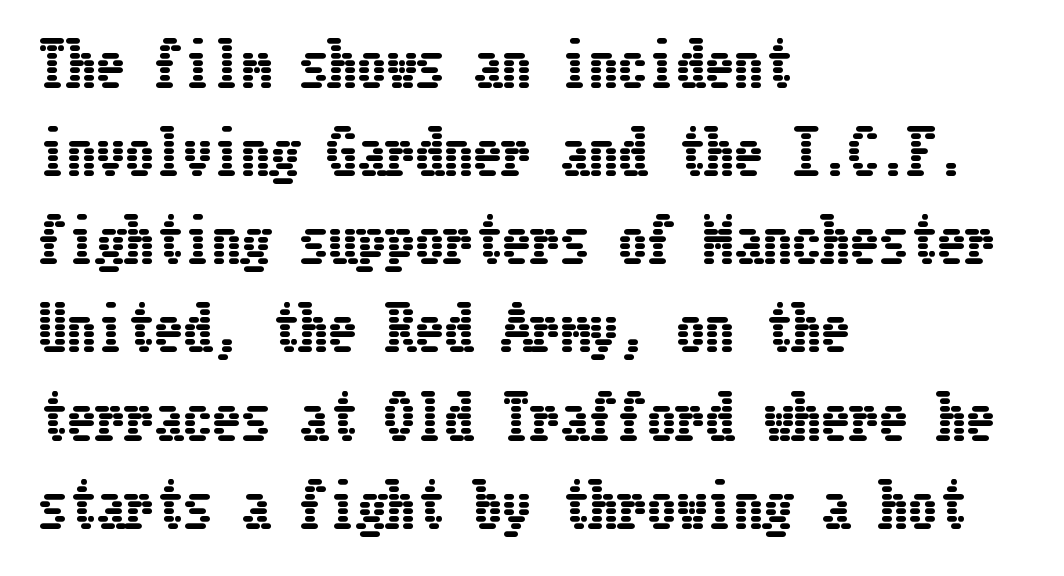
{"italic": "no", "width": "condensed", "stroke_contrast": "low", "x_height": "medium", "underline": "no", "align": "left", "line_spacing": "normal", "line_spacing_ratio": 1.52, "letter_spacing": "normal", "letter_spacing_em": 0.0, "glyph_px": 58}
